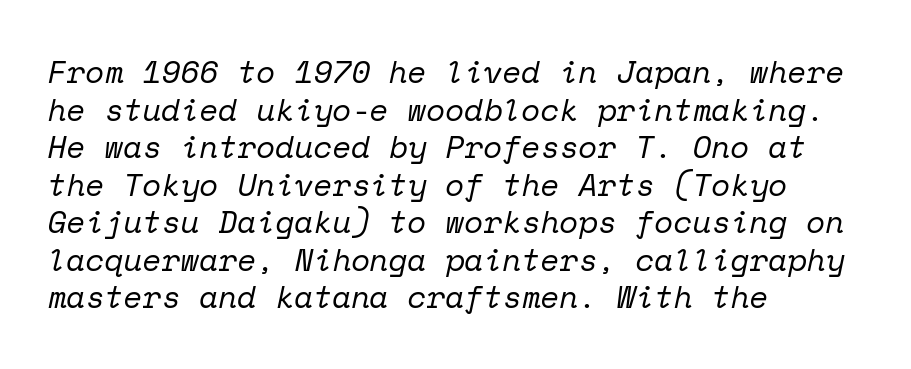
{"serif": "yes", "italic": "yes", "lean": "right", "slant_degrees": 12, "bold": "no", "weight": "regular", "width": "normal", "stroke_contrast": "low", "x_height": "medium", "monospaced": "yes", "underline": "no", "align": "left", "line_spacing_ratio": 1.21, "letter_spacing": "normal", "letter_spacing_em": 0.0, "glyph_px": 31}
